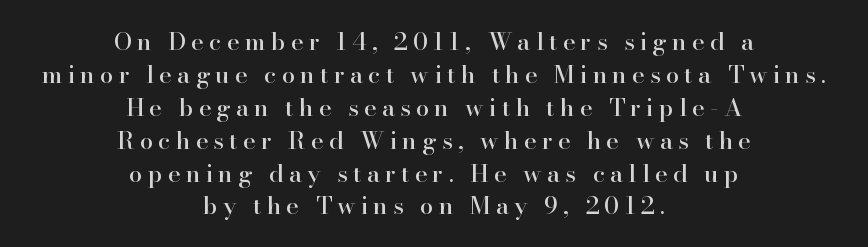
Style check: upright. Reading down the block, each line starts at a different indent, mirrored at its end. The space beneath each line is pristine and unruled. This rendering widens character spacing well past its baseline value. Leading: standard.
